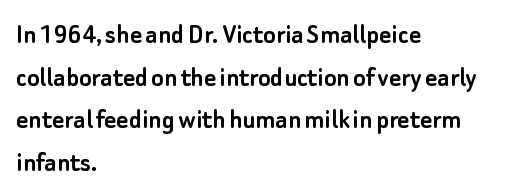
Q: Is the text italic (slanted)? A: No, it is upright.
Q: Is the typeface a serif or a sans-serif typeface? A: Sans-serif.
Q: Is the text underlined? A: No.
Q: How is the paragraph aligned? A: Left-aligned.
Q: Is the spacing between letters normal or unusually wide? A: Normal.
Q: Is the spacing between lines tight, normal or loose? A: Normal.
Q: Width (condensed, normal, or wide)? A: Normal.
Q: Stroke contrast? A: Low.
Q: x-height? A: Small.
Q: Monospaced? A: No.
